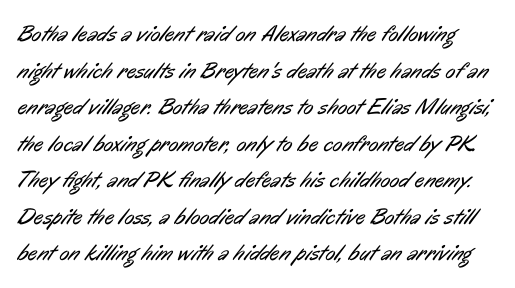
{"bold": "no", "underline": "no", "line_spacing": "normal", "line_spacing_ratio": 1.59, "letter_spacing": "normal", "letter_spacing_em": 0.0, "glyph_px": 23}
